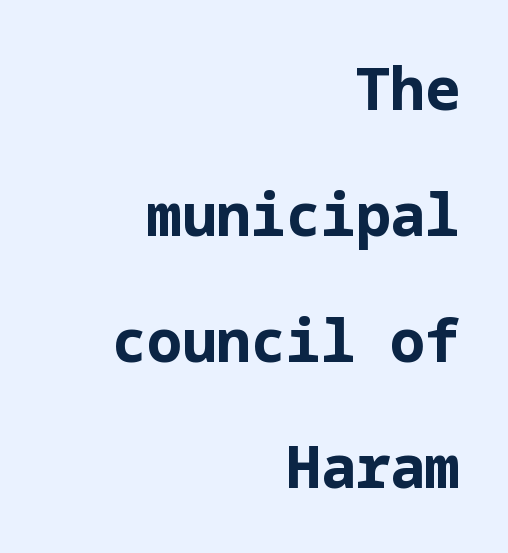
Short and long lines alike share a common ending point at right. To sum up the face: it is a sans, with no serifs. These lines carry a lot of weight — the face is fully bold. Look at the tracking — it's just the regular setting, nothing added.
